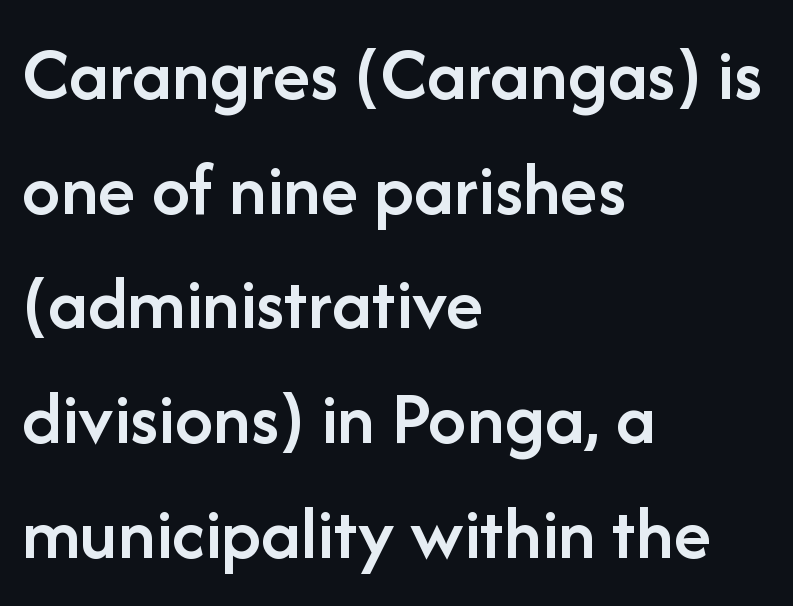
Upright lettering throughout. The passage is arranged the way most books set body copy — flush left. Tracking here is standard; glyphs follow each other at the usual distance. These lines carry some extra weight — a demibold, not a full bold. The designer went with a sans here, leaving each stem footless.
